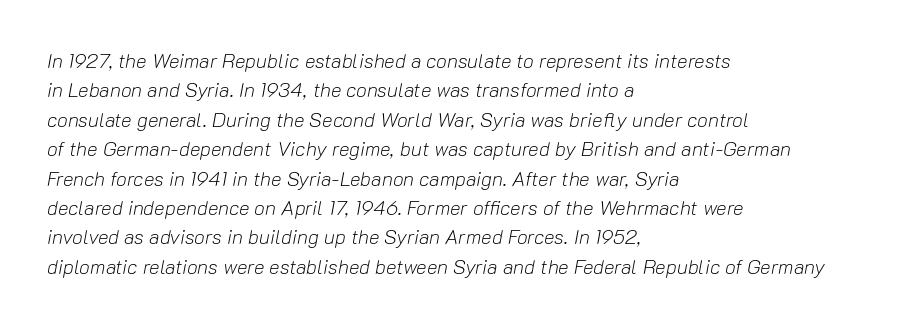
Clear beneath every line of the passage. These glyphs show unthickened strokes, regular width or finer. The setting favours the left margin, as ordinary paragraphs usually do. The passage shown stacks its lines at a standard gap. The specimen reads as italic at a glance. Letter spacing: default.
